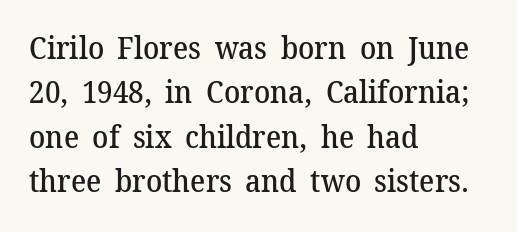
Inter-character spacing is left at the font's built-in metrics. This block has exactly the height ordinary leading produces. Firm but not heavy-handed strokes: this text is semibold. It's the straight-up-and-down kind of type.
